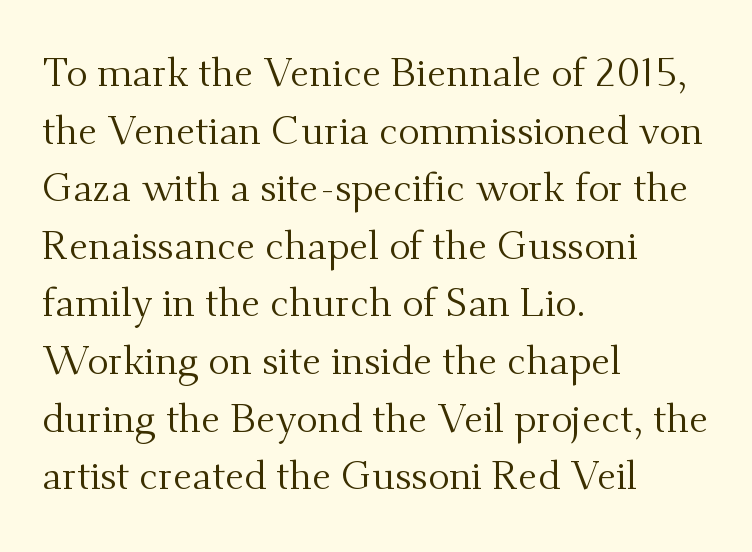
{"serif": "yes", "italic": "no", "bold": "no", "weight": "regular", "width": "normal", "stroke_contrast": "medium", "x_height": "small", "monospaced": "no", "underline": "no", "align": "left", "line_spacing": "normal", "line_spacing_ratio": 1.44, "letter_spacing": "normal", "letter_spacing_em": 0.0, "glyph_px": 40}
